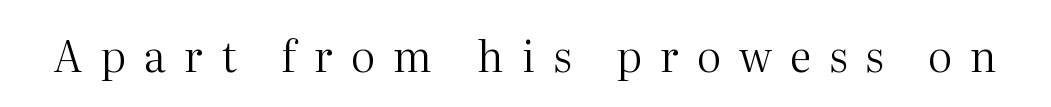
The image shows 43 px regular-weight serif type, upright; set unusually wide letter spacing (+0.42 em), not underlined; medium stroke contrast and a medium x-height.
